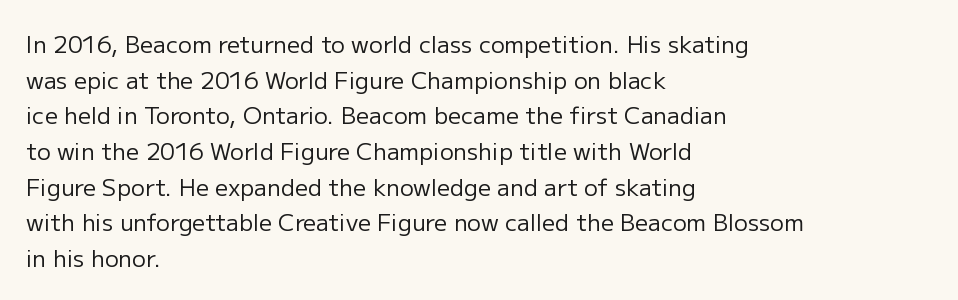
Q: Is the text bold? A: No.
Q: Is the text italic (slanted)? A: No, it is upright.
Q: Is the text underlined? A: No.
Q: How is the paragraph aligned? A: Left-aligned.
Q: Is the spacing between letters normal or unusually wide? A: Normal.
Q: Is the spacing between lines tight, normal or loose? A: Normal.
